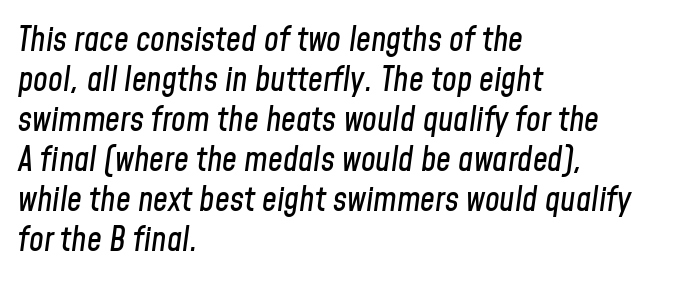
Beneath every word, the page is bare. These lines keep a tight, regular rhythm from letter to letter. A student would call this left alignment; a typographer would say flush left, rag right. An italicized treatment has been applied to the whole sample.
